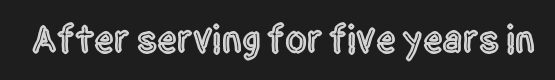
The rendering uses natural spacing where letterforms have individual widths. This sample uses plain, unmodified letter spacing. The glyphs in this specimen are sans serif. Characters remain perfectly vertical along every line. The space beneath each line is pristine and unruled.
